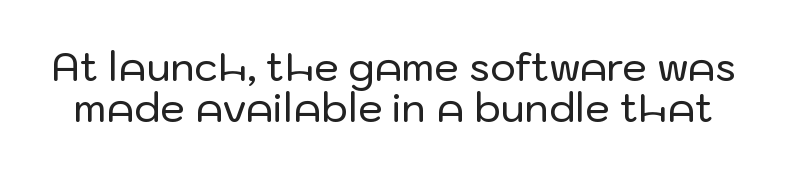
The image shows 39 px sans-serif type, upright; set tight line spacing (1.06x), normal letter spacing, not underlined; low stroke contrast and a medium x-height.
